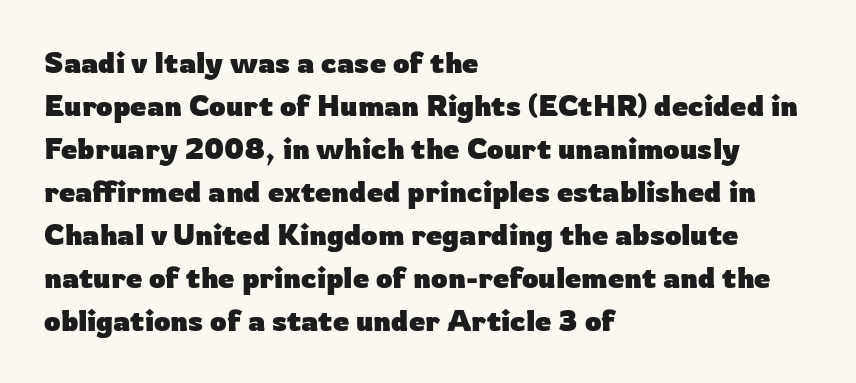
The image shows 29 px heavy sans-serif type, upright; set left-aligned, normal line spacing (1.48x), normal letter spacing, not underlined; low stroke contrast and a medium x-height.
